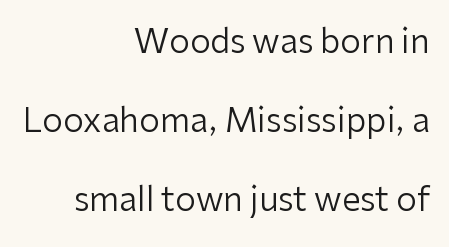
Q: Is the text bold? A: No.
Q: Is the text italic (slanted)? A: No, it is upright.
Q: Is the typeface a serif or a sans-serif typeface? A: Sans-serif.
Q: Is the text underlined? A: No.
Q: How is the paragraph aligned? A: Right-aligned.
Q: Is the spacing between letters normal or unusually wide? A: Normal.
Q: Is the spacing between lines tight, normal or loose? A: Loose.
Q: Width (condensed, normal, or wide)? A: Normal.
Q: Stroke contrast? A: Low.
Q: x-height? A: Medium.
Q: Monospaced? A: No.
